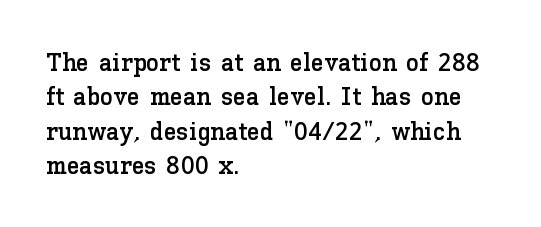
Here the glyphs are tracked normally, forming tight word shapes. Notice how the passage keeps a crisp vertical edge on the left only. A normal amount of white space separates one row of letters from the next. The string is rendered with underlining switched off.
